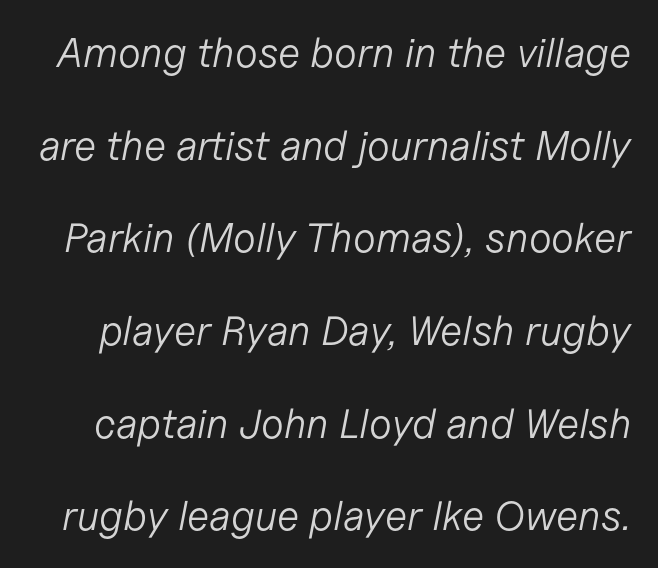
Q: Is the text bold? A: No.
Q: Is the text italic (slanted)? A: Yes, it leans right by about 11 degrees.
Q: Is the text underlined? A: No.
Q: Is the spacing between letters normal or unusually wide? A: Normal.
Q: Is the spacing between lines tight, normal or loose? A: Loose.
Q: Width (condensed, normal, or wide)? A: Normal.
Q: Stroke contrast? A: Low.
Q: x-height? A: Medium.
Q: Monospaced? A: No.
